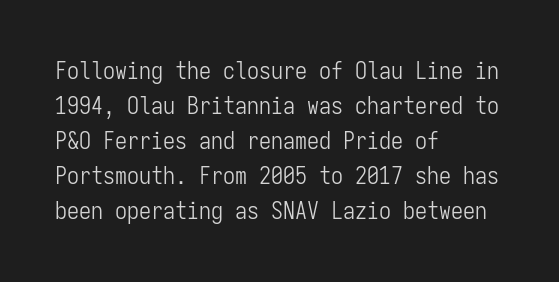
Q: Is the text bold? A: No.
Q: Is the text italic (slanted)? A: No, it is upright.
Q: Is the text underlined? A: No.
Q: How is the paragraph aligned? A: Left-aligned.
Q: Is the spacing between letters normal or unusually wide? A: Normal.
Q: Is the spacing between lines tight, normal or loose? A: Normal.
